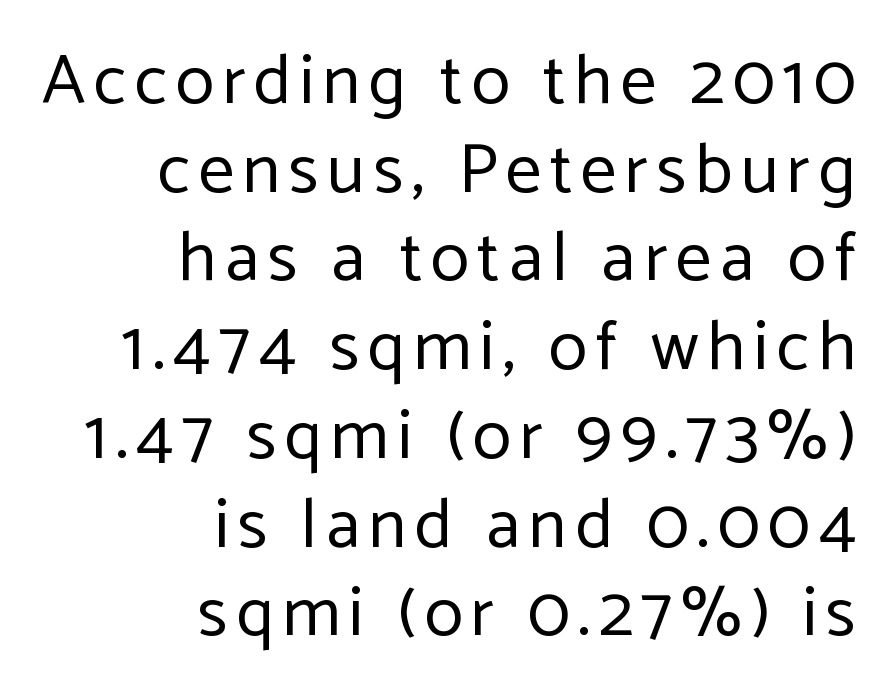
{"serif": "no", "italic": "no", "bold": "no", "weight": "regular", "width": "normal", "stroke_contrast": "low", "x_height": "medium", "monospaced": "no", "underline": "no", "align": "right", "line_spacing": "normal", "line_spacing_ratio": 1.25, "glyph_px": 71}
